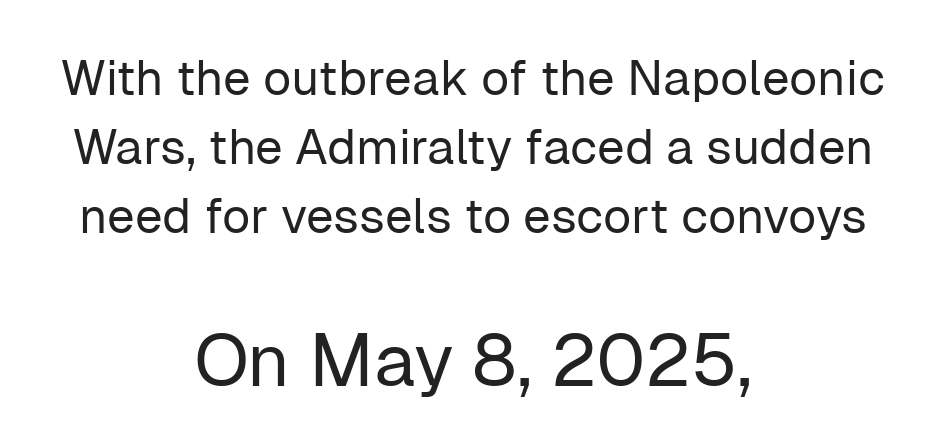
Q: Is the text bold? A: No.
Q: Is the text italic (slanted)? A: No, it is upright.
Q: Is the typeface a serif or a sans-serif typeface? A: Sans-serif.
Q: Is the text underlined? A: No.
Q: How is the paragraph aligned? A: Centered.
Q: Is the spacing between letters normal or unusually wide? A: Normal.
Q: Is the spacing between lines tight, normal or loose? A: Normal.
Q: Which block of text is set in a larger size, the first (top) or the second (bottom)? A: The second (bottom) one.
Q: Width (condensed, normal, or wide)? A: Normal.
Q: Stroke contrast? A: Low.
Q: x-height? A: Medium.
Q: Monospaced? A: No.
